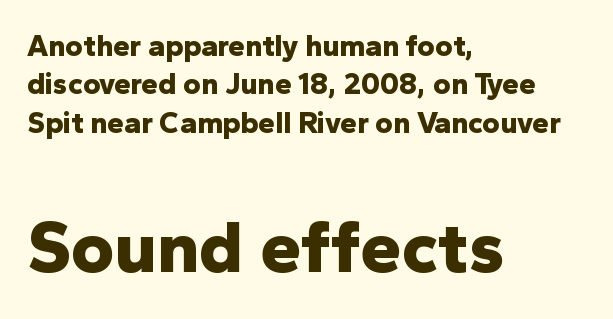
The image shows 74 px bold sans-serif type, upright; set left-aligned, normal line spacing (1.28x), normal letter spacing, not underlined; the second (bottom) block is 2.47x larger; low stroke contrast and a medium x-height.
